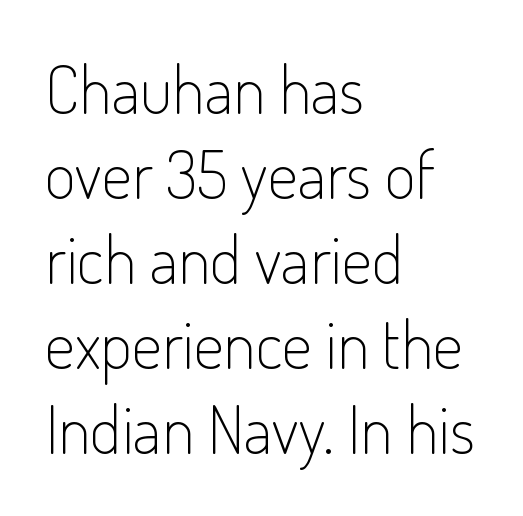
The image shows 67 px light, condensed sans-serif type, upright; set left-aligned, normal line spacing (1.27x), normal letter spacing, not underlined; low stroke contrast and a small x-height.
